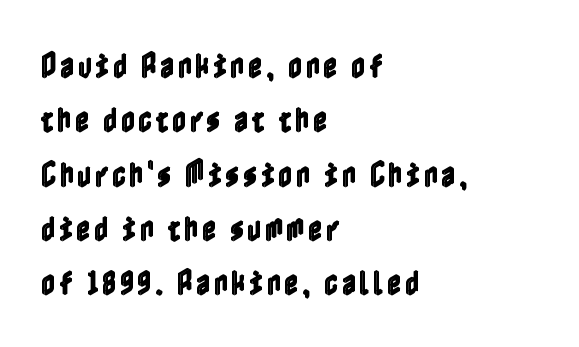
Every row of glyphs begins at an identical x-position on the left. You could fit nearly another row in the gap between these rows. Only glyphs here, with clear space below each row. The typography opts for an upright posture over an oblique one.
